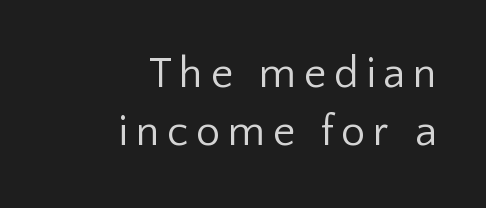
The image shows 43 px regular-weight sans-serif type, upright; set right-aligned, normal line spacing (1.35x), not underlined; low stroke contrast and a medium x-height.
